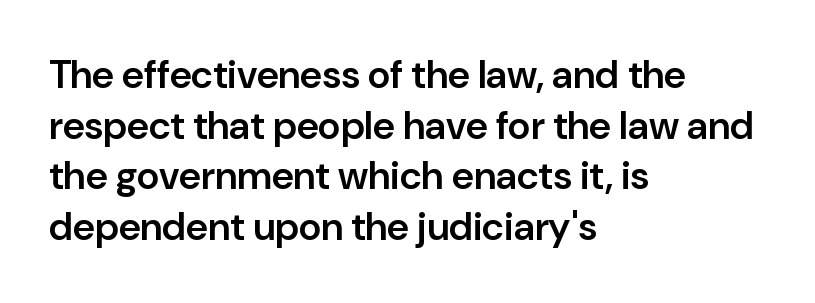
Compared with a centered layout, this one pins lines to the left instead. The sample has been set in demibold, a notch under bold. Looks like regular typesetting: each glyph gets only the width it needs. Only glyphs here, with clear space below each row. No feet cap the strokes, marking this as sans-serif type.
